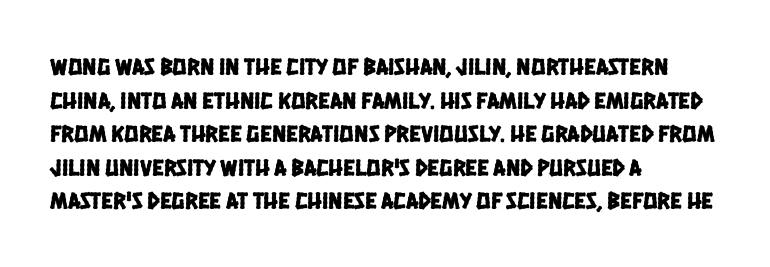
Anything drawn beneath the words? Only blank space. Horizontal bands of white between lines are of average thickness. Compared with typical body copy, the letter spacing here is the same. The setting favours the left margin, as ordinary paragraphs usually do.
